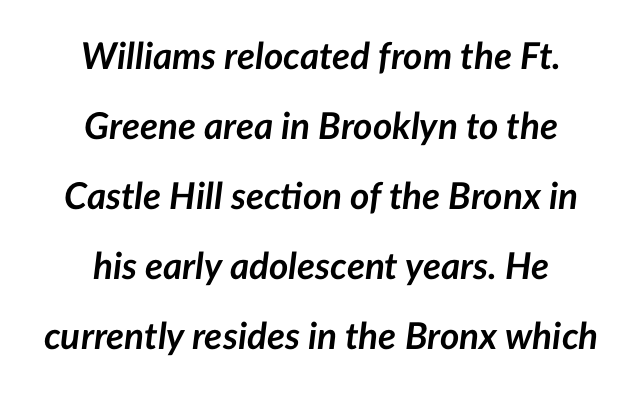
The image shows 37 px semibold type, italic (leaning right); set centered, line spacing 1.89x, normal letter spacing, not underlined; low stroke contrast and a medium x-height.
